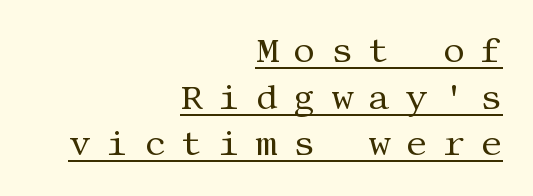
{"serif": "yes", "italic": "no", "bold": "no", "weight": "regular", "width": "normal", "stroke_contrast": "medium", "x_height": "large", "underline": "yes", "align": "right", "line_spacing": "normal", "line_spacing_ratio": 1.37, "letter_spacing": "wide", "letter_spacing_em": 0.46, "glyph_px": 34}
